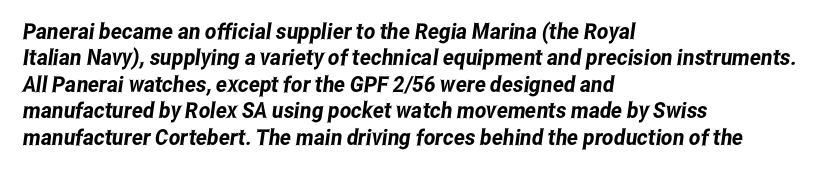
{"underline": "no", "align": "left", "line_spacing_ratio": 1.2, "letter_spacing": "normal", "letter_spacing_em": 0.0, "glyph_px": 22}
